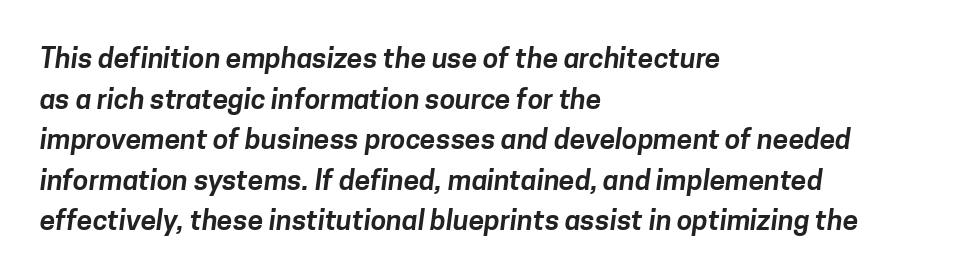
The image shows 28 px sans-serif type; set left-aligned, normal line spacing (1.45x), normal letter spacing, not underlined; low stroke contrast and a medium x-height.
